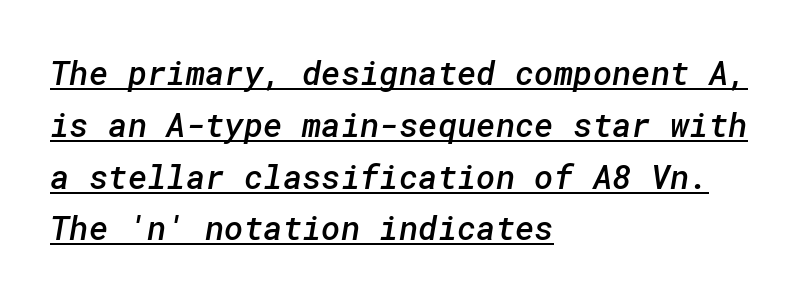
The characters display no serif detailing; their extremities are plain. A somewhat darkened texture: the type is semibold rather than bold. Letter spacing: default. Visually the block forms a straight wall on the left and a jagged coastline on the right. Compared with undecorated copy, this sample adds a rule below the words. This block has exactly the height ordinary leading produces.
